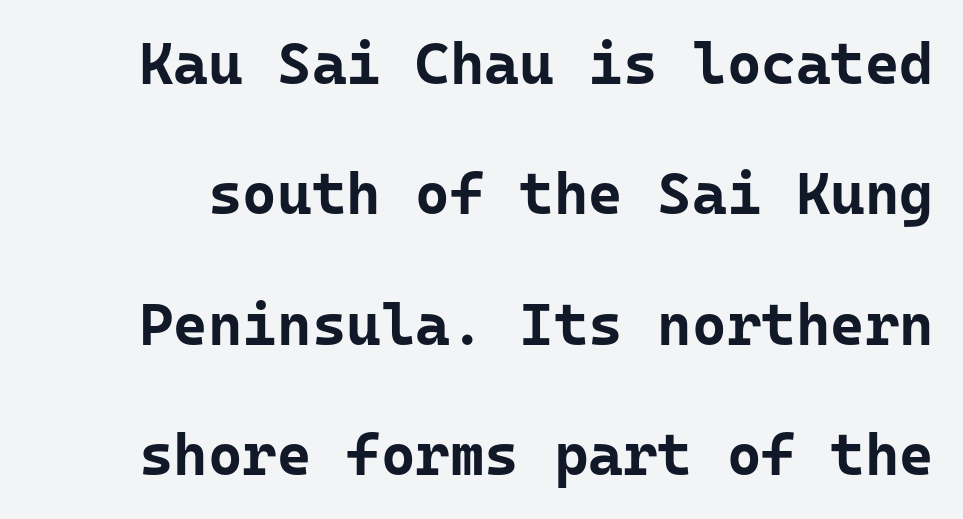
{"serif": "no", "italic": "no", "bold": "yes", "weight": "bold", "width": "normal", "stroke_contrast": "low", "x_height": "medium", "monospaced": "yes", "underline": "no", "line_spacing": "loose", "line_spacing_ratio": 2.21, "letter_spacing": "normal", "letter_spacing_em": 0.0, "glyph_px": 59}
